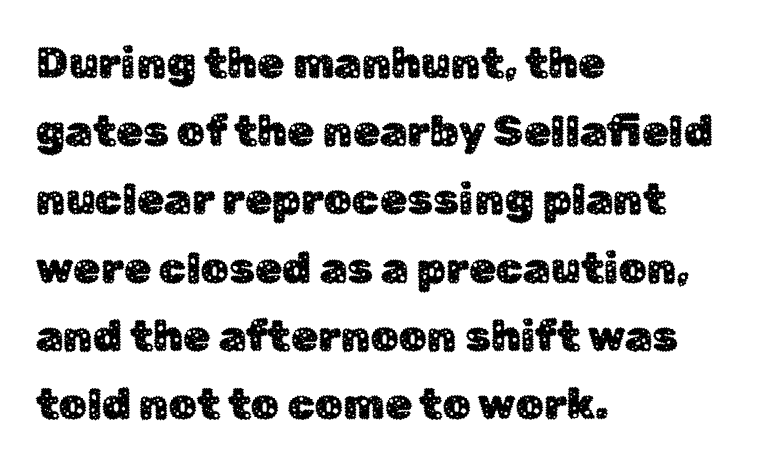
Q: Is the text italic (slanted)? A: No, it is upright.
Q: Is the typeface a serif or a sans-serif typeface? A: Sans-serif.
Q: Is the text underlined? A: No.
Q: How is the paragraph aligned? A: Left-aligned.
Q: Is the spacing between letters normal or unusually wide? A: Normal.
Q: Is the spacing between lines tight, normal or loose? A: Normal.
Q: Width (condensed, normal, or wide)? A: Normal.
Q: Stroke contrast? A: Low.
Q: x-height? A: Medium.
Q: Monospaced? A: No.
